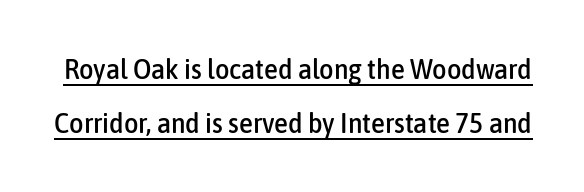
Q: Is the text italic (slanted)? A: No, it is upright.
Q: Is the typeface a serif or a sans-serif typeface? A: Sans-serif.
Q: Is the text underlined? A: Yes.
Q: Is the spacing between letters normal or unusually wide? A: Normal.
Q: Is the spacing between lines tight, normal or loose? A: Loose.
Q: Width (condensed, normal, or wide)? A: Condensed.
Q: Stroke contrast? A: Low.
Q: x-height? A: Medium.
Q: Monospaced? A: No.
